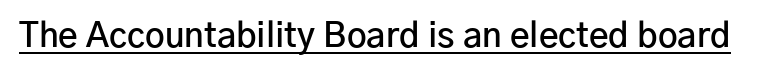
{"serif": "no", "italic": "no", "bold": "semi", "weight": "semibold", "width": "normal", "stroke_contrast": "low", "x_height": "medium", "monospaced": "no", "underline": "yes", "letter_spacing": "normal", "letter_spacing_em": 0.0, "glyph_px": 34}
